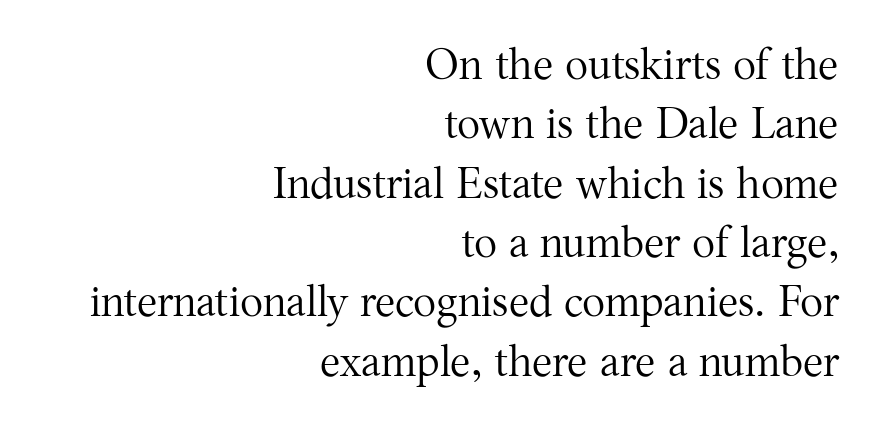
{"serif": "yes", "italic": "no", "bold": "no", "weight": "regular", "width": "normal", "stroke_contrast": "medium", "x_height": "medium", "monospaced": "no", "underline": "no", "align": "right", "line_spacing": "normal", "line_spacing_ratio": 1.38, "letter_spacing": "normal", "letter_spacing_em": 0.0, "glyph_px": 43}
